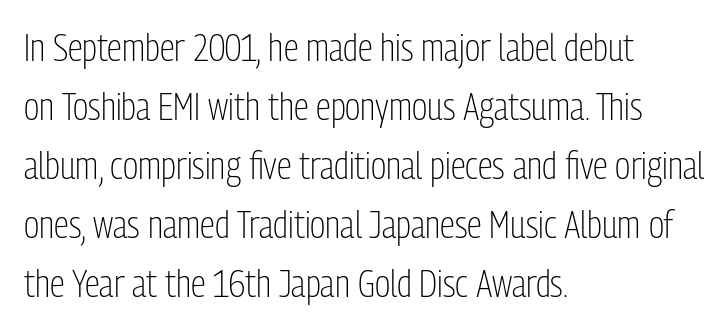
{"serif": "no", "italic": "no", "bold": "no", "weight": "light", "width": "condensed", "stroke_contrast": "low", "x_height": "medium", "monospaced": "no", "underline": "no", "align": "left", "line_spacing": "normal", "line_spacing_ratio": 1.55, "letter_spacing": "normal", "letter_spacing_em": 0.0, "glyph_px": 38}
